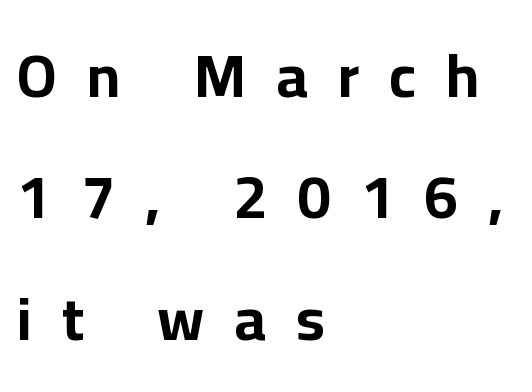
The image shows 61 px bold sans-serif type, upright; set left-aligned, loose line spacing (1.99x), unusually wide letter spacing (+0.49 em), not underlined; low stroke contrast and a medium x-height.
